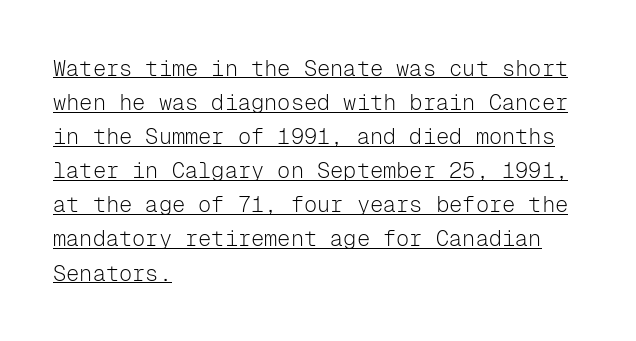
{"italic": "no", "bold": "no", "underline": "yes", "align": "left", "line_spacing": "normal", "line_spacing_ratio": 1.55, "letter_spacing": "normal", "letter_spacing_em": 0.0, "glyph_px": 22}
